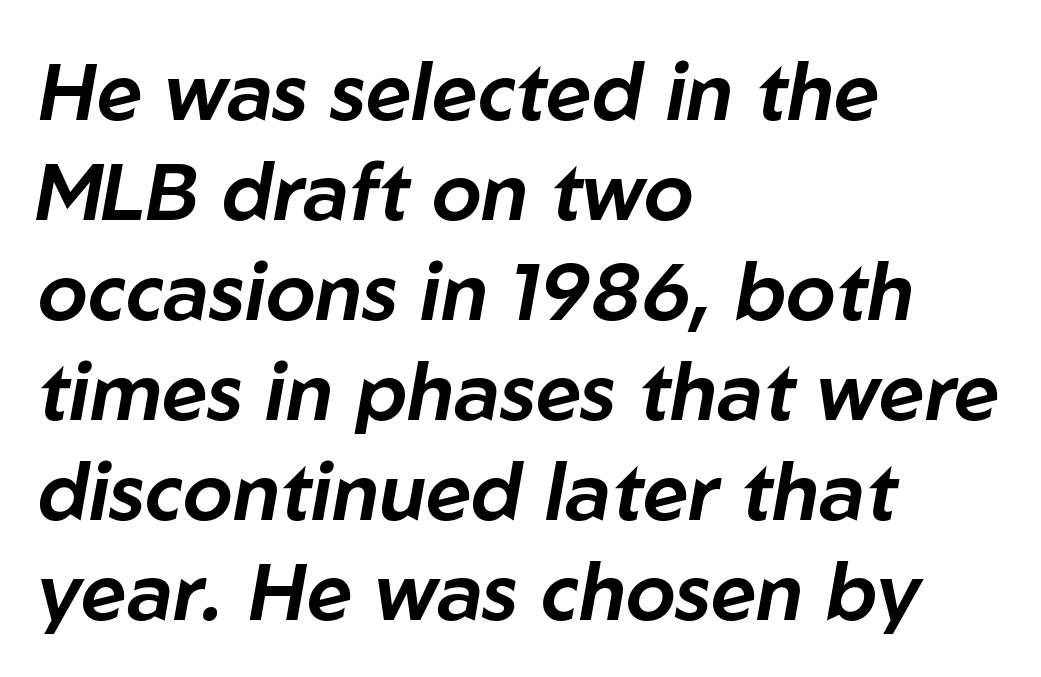
Q: Is the text italic (slanted)? A: Yes, it leans right by about 10 degrees.
Q: Is the text underlined? A: No.
Q: How is the paragraph aligned? A: Left-aligned.
Q: Is the spacing between letters normal or unusually wide? A: Normal.
Q: Is the spacing between lines tight, normal or loose? A: Normal.
Q: Width (condensed, normal, or wide)? A: Normal.
Q: Stroke contrast? A: Low.
Q: x-height? A: Medium.
Q: Monospaced? A: No.
